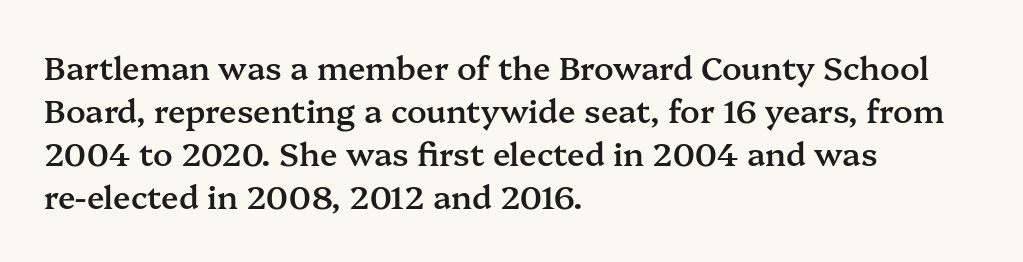
Q: Is the text bold? A: Semi-bold.
Q: Is the text italic (slanted)? A: No, it is upright.
Q: Is the typeface a serif or a sans-serif typeface? A: Serif.
Q: Is the text underlined? A: No.
Q: How is the paragraph aligned? A: Left-aligned.
Q: Is the spacing between letters normal or unusually wide? A: Normal.
Q: Is the spacing between lines tight, normal or loose? A: Normal.
Q: Width (condensed, normal, or wide)? A: Normal.
Q: Stroke contrast? A: Medium.
Q: x-height? A: Medium.
Q: Monospaced? A: No.
